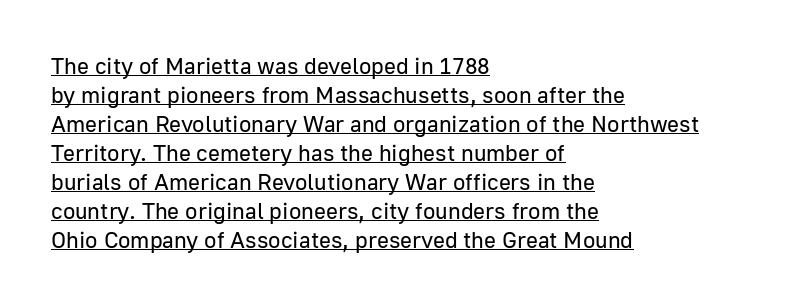
A roman cut, with each character standing at attention. The gaps between neighbouring characters are ordinary and unremarkable. These lines sit exactly where default settings would place them. Is the block centered? No — it sits flush against the left margin. Is the stroke heavy? The answer is a plain regular-or-lighter. A rule runs beneath these lines of type.
